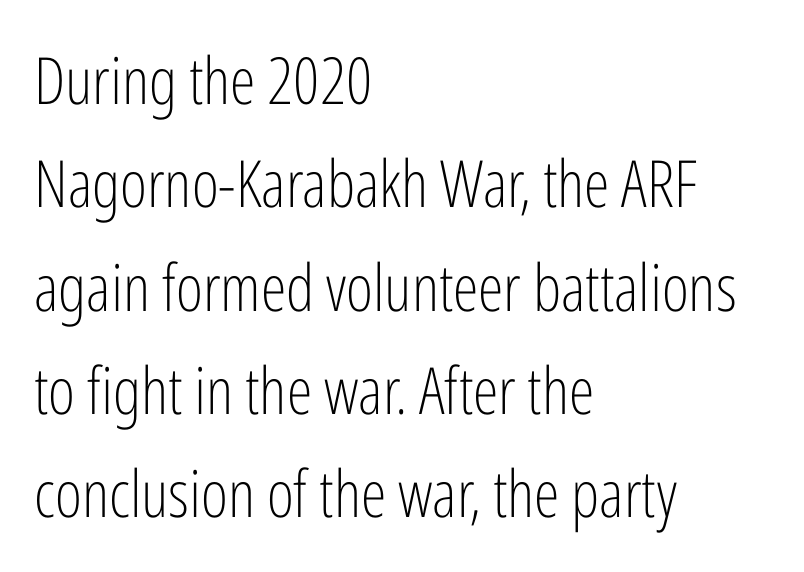
Q: Is the text bold? A: No.
Q: Is the text italic (slanted)? A: No, it is upright.
Q: Is the typeface a serif or a sans-serif typeface? A: Sans-serif.
Q: Is the text underlined? A: No.
Q: How is the paragraph aligned? A: Left-aligned.
Q: Is the spacing between letters normal or unusually wide? A: Normal.
Q: Is the spacing between lines tight, normal or loose? A: Normal.
Q: Width (condensed, normal, or wide)? A: Condensed.
Q: Stroke contrast? A: Low.
Q: x-height? A: Medium.
Q: Monospaced? A: No.
